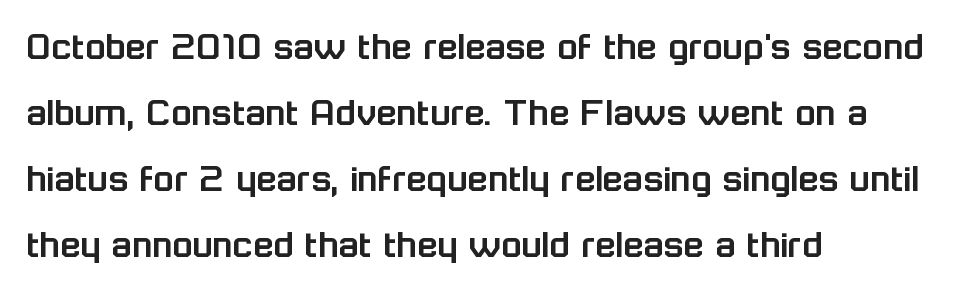
{"serif": "no", "italic": "no", "width": "normal", "stroke_contrast": "low", "x_height": "medium", "monospaced": "no", "underline": "no", "align": "left", "line_spacing": "normal", "line_spacing_ratio": 1.57, "letter_spacing": "normal", "letter_spacing_em": 0.0, "glyph_px": 42}
